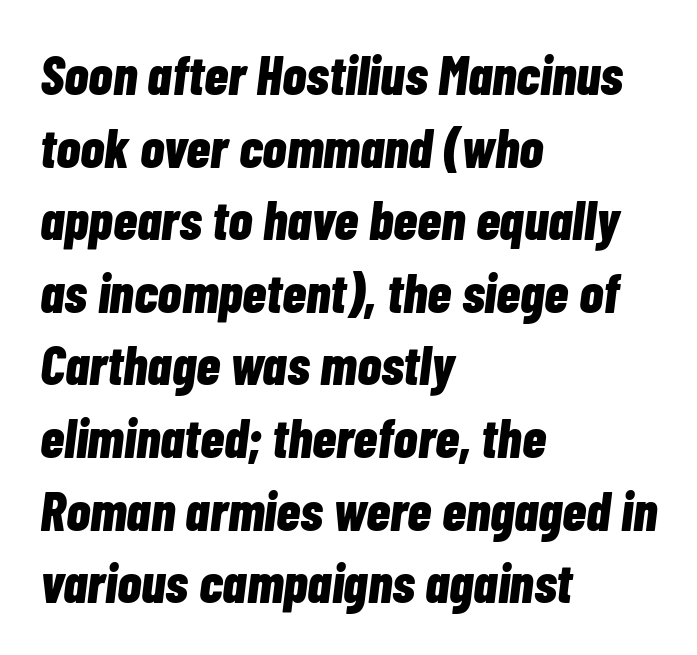
The image shows 55 px bold, condensed type, italic (leaning right); set left-aligned, normal line spacing (1.32x), normal letter spacing, not underlined; low stroke contrast and a medium x-height.
